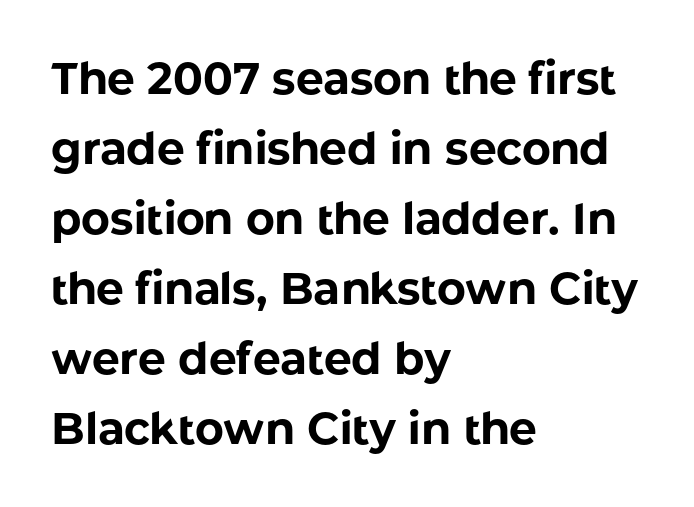
This sample has the flowing, uneven cadence of proportional lettering. These lines are set flush left with a ragged right edge. Students, note that the glyphs here touch the page at normal intervals. Quick note: underline off. These words are printed bold, with thick strokes throughout.
